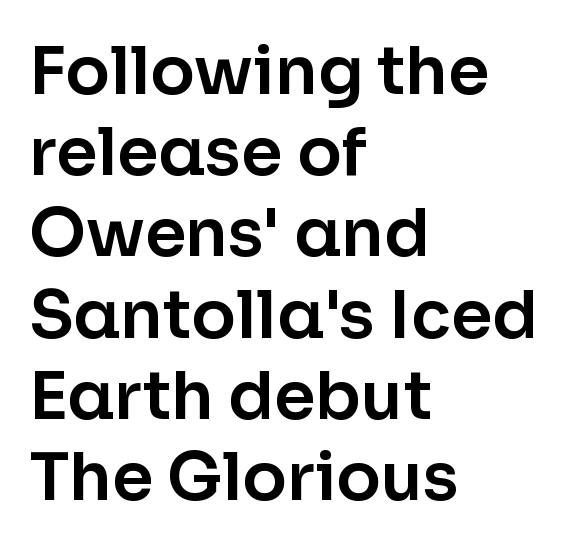
Decoration check: the copy has no underline. Character widths vary here, with narrow letters taking less room than wide ones. Observe the ordinary spacing: letters are neighbours, not strangers. Does the lettering tilt? It doesn't — this is upright. Is this a sans? Yes — the strokes have no serifs. The rag falls on the right side of this text block.
